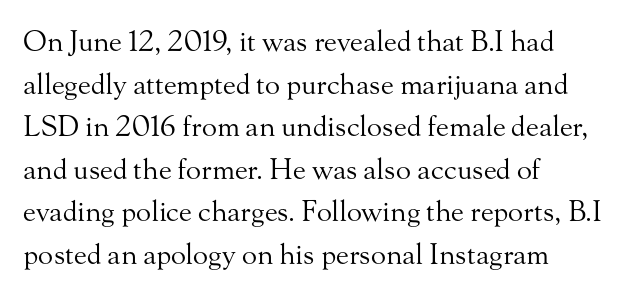
{"serif": "yes", "italic": "no", "bold": "no", "weight": "regular", "width": "normal", "stroke_contrast": "medium", "x_height": "small", "monospaced": "no", "underline": "no", "align": "left", "line_spacing": "normal", "line_spacing_ratio": 1.52, "letter_spacing": "normal", "letter_spacing_em": 0.0, "glyph_px": 28}
